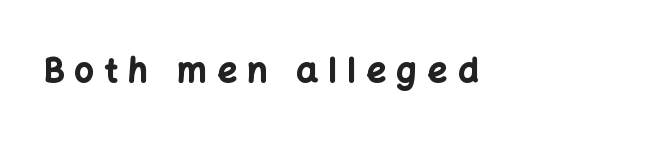
Q: Is the text bold? A: Yes.
Q: Is the text italic (slanted)? A: No, it is upright.
Q: Is the typeface a serif or a sans-serif typeface? A: Sans-serif.
Q: Is the text underlined? A: No.
Q: Is the spacing between letters normal or unusually wide? A: Unusually wide.
Q: Width (condensed, normal, or wide)? A: Normal.
Q: Stroke contrast? A: Low.
Q: x-height? A: Medium.
Q: Monospaced? A: No.
